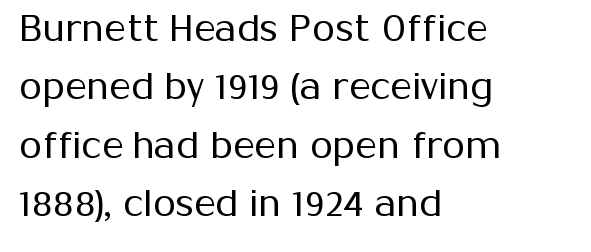
The image shows 37 px regular-weight sans-serif type, upright; set left-aligned, normal line spacing (1.58x), normal letter spacing, not underlined; medium stroke contrast and a medium x-height.
